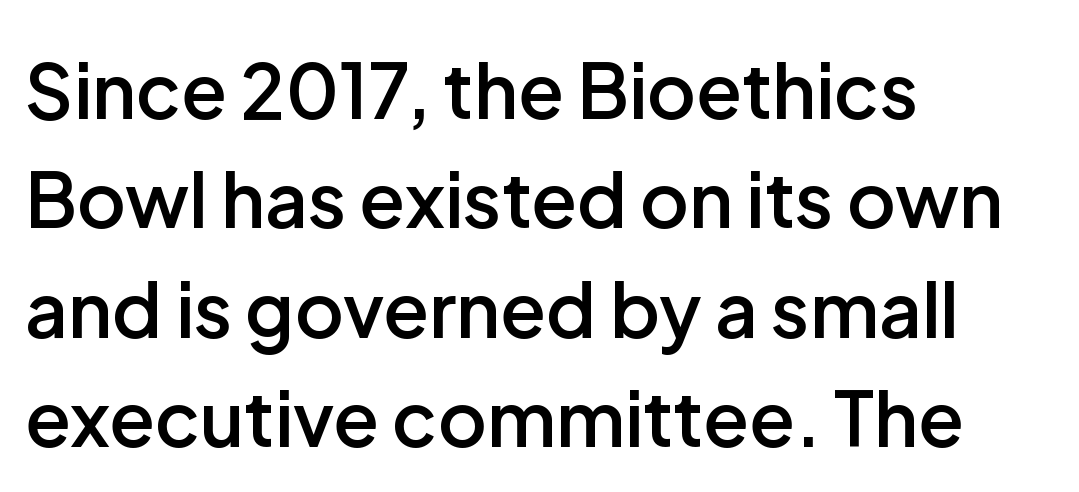
The image shows 75 px semibold sans-serif type, upright; set left-aligned, normal line spacing (1.46x), normal letter spacing, not underlined; low stroke contrast and a medium x-height.
